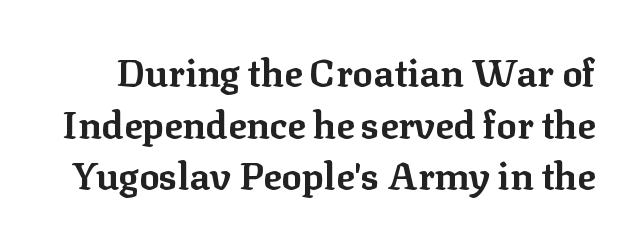
{"serif": "yes", "italic": "no", "bold": "yes", "weight": "bold", "width": "normal", "stroke_contrast": "low", "x_height": "medium", "monospaced": "no", "underline": "no", "line_spacing": "normal", "line_spacing_ratio": 1.36, "letter_spacing": "normal", "letter_spacing_em": 0.0, "glyph_px": 38}
